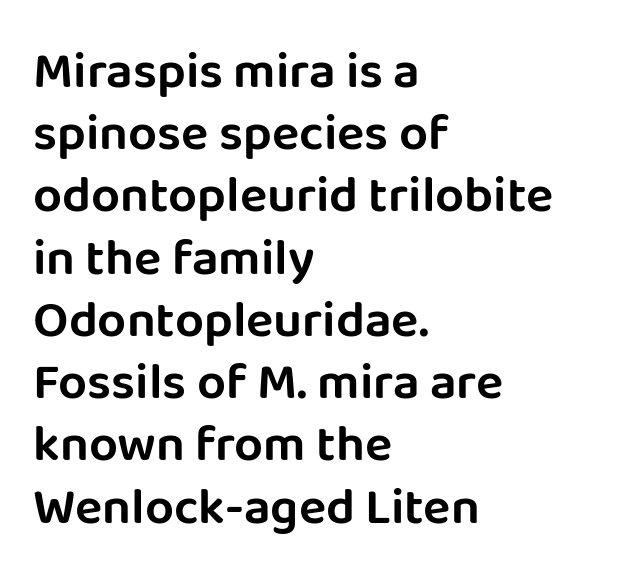
{"serif": "no", "italic": "no", "width": "normal", "stroke_contrast": "low", "x_height": "large", "monospaced": "no", "underline": "no", "align": "left", "line_spacing_ratio": 1.22, "letter_spacing": "normal", "letter_spacing_em": 0.0, "glyph_px": 51}
